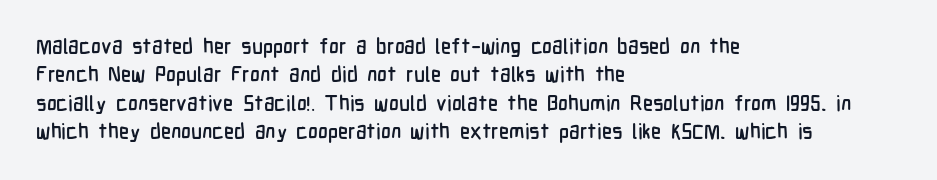
The image shows 21 px text type, upright; set left-aligned, normal line spacing (1.35x), normal letter spacing, not underlined.
